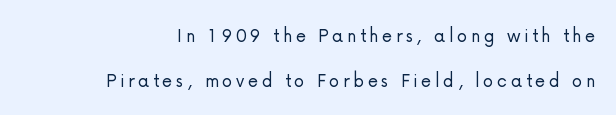
The image shows 21 px text type, upright; set loose line spacing (2.14x), not underlined.
